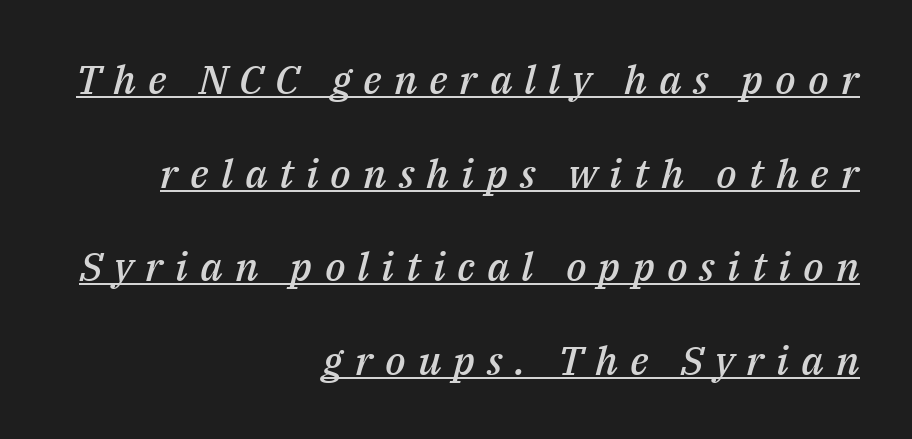
Q: Is the text bold? A: Semi-bold.
Q: Is the text italic (slanted)? A: Yes, it leans right by about 14 degrees.
Q: Is the text underlined? A: Yes.
Q: How is the paragraph aligned? A: Right-aligned.
Q: Is the spacing between letters normal or unusually wide? A: Unusually wide.
Q: Is the spacing between lines tight, normal or loose? A: Loose.
Q: Width (condensed, normal, or wide)? A: Normal.
Q: Stroke contrast? A: Medium.
Q: x-height? A: Medium.
Q: Monospaced? A: No.
